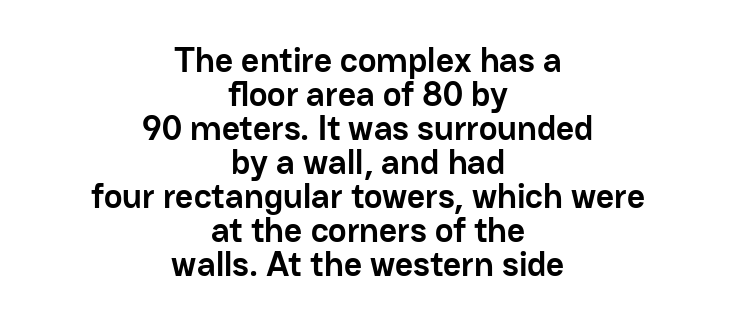
The image shows 35 px semibold sans-serif type, upright; set centered, tight line spacing (0.97x), normal letter spacing, not underlined; low stroke contrast and a medium x-height.
